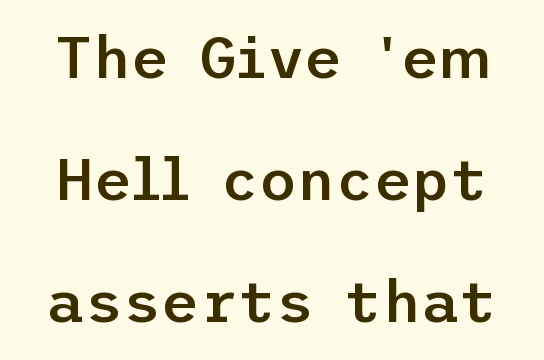
The image shows 59 px semibold sans-serif type, upright; set loose line spacing (2.07x), normal letter spacing, not underlined; low stroke contrast and a medium x-height.
